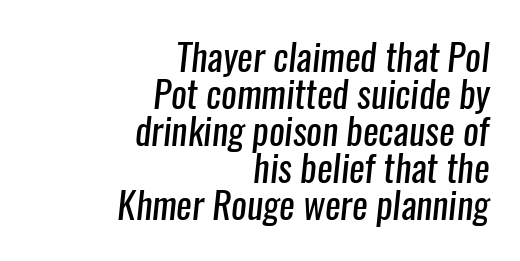
{"serif": "no", "bold": "no", "weight": "regular", "width": "condensed", "stroke_contrast": "low", "x_height": "medium", "monospaced": "no", "underline": "no", "align": "right", "line_spacing": "tight", "line_spacing_ratio": 1.0, "letter_spacing": "normal", "letter_spacing_em": 0.0, "glyph_px": 37}
